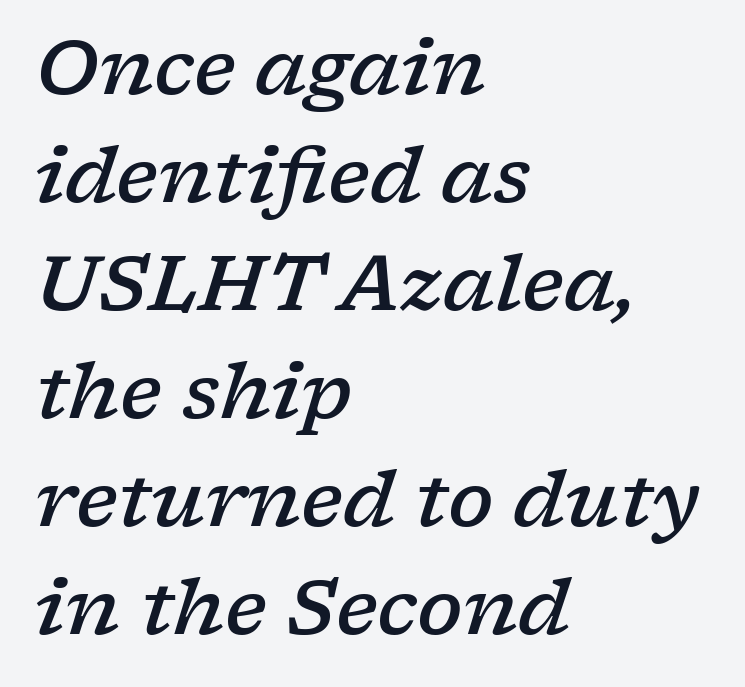
Q: Is the text bold? A: Semi-bold.
Q: Is the text italic (slanted)? A: Yes, it leans right by about 17 degrees.
Q: Is the typeface a serif or a sans-serif typeface? A: Serif.
Q: Is the text underlined? A: No.
Q: How is the paragraph aligned? A: Left-aligned.
Q: Is the spacing between letters normal or unusually wide? A: Normal.
Q: Is the spacing between lines tight, normal or loose? A: Normal.
Q: Width (condensed, normal, or wide)? A: Wide.
Q: Stroke contrast? A: Low.
Q: x-height? A: Medium.
Q: Monospaced? A: No.
